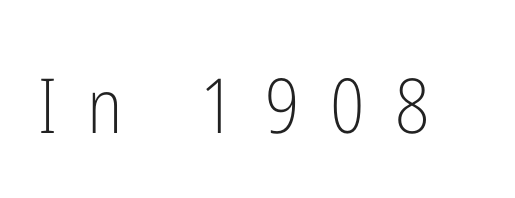
{"serif": "no", "italic": "no", "bold": "no", "weight": "light", "width": "condensed", "stroke_contrast": "low", "x_height": "medium", "monospaced": "no", "underline": "no", "letter_spacing": "wide", "letter_spacing_em": 0.4, "glyph_px": 76}
